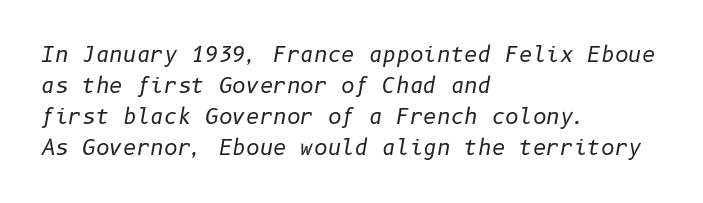
{"italic": "yes", "lean": "right", "slant_degrees": 10, "bold": "no", "underline": "no", "align": "left", "line_spacing": "normal", "line_spacing_ratio": 1.48, "letter_spacing": "normal", "letter_spacing_em": 0.0, "glyph_px": 21}
